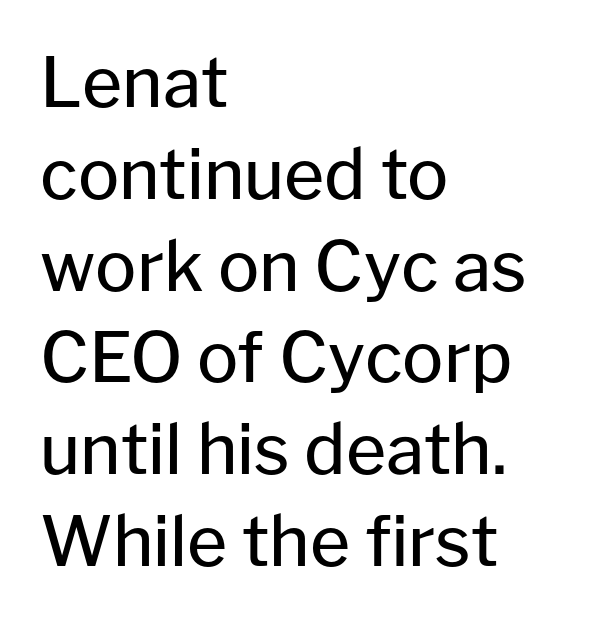
{"serif": "no", "italic": "no", "bold": "no", "weight": "regular", "width": "normal", "stroke_contrast": "low", "x_height": "medium", "monospaced": "no", "underline": "no", "align": "left", "line_spacing": "normal", "line_spacing_ratio": 1.33, "letter_spacing": "normal", "letter_spacing_em": 0.0, "glyph_px": 69}
